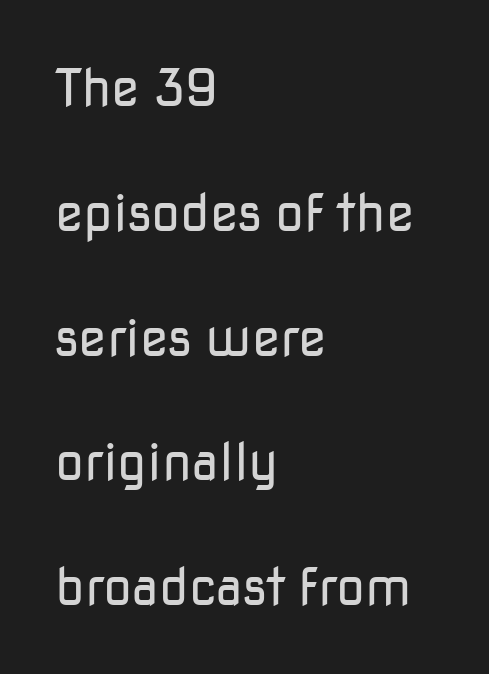
Q: Is the text bold? A: No.
Q: Is the text italic (slanted)? A: No, it is upright.
Q: Is the typeface a serif or a sans-serif typeface? A: Sans-serif.
Q: Is the text underlined? A: No.
Q: How is the paragraph aligned? A: Left-aligned.
Q: Is the spacing between letters normal or unusually wide? A: Normal.
Q: Is the spacing between lines tight, normal or loose? A: Loose.
Q: Width (condensed, normal, or wide)? A: Normal.
Q: Stroke contrast? A: Low.
Q: x-height? A: Medium.
Q: Monospaced? A: No.
